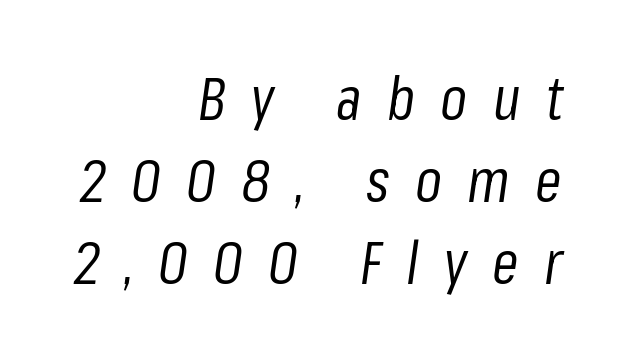
Casual observation: everything's shoved over to the right. The letters advance in unequal steps, a hallmark of proportional type. What stands out about the letter spacing? Its width — letters are far apart. Summary of vertical rhythm: regular, with standard interline spacing. Style check: oblique. Decoration check: the copy has no underline.
